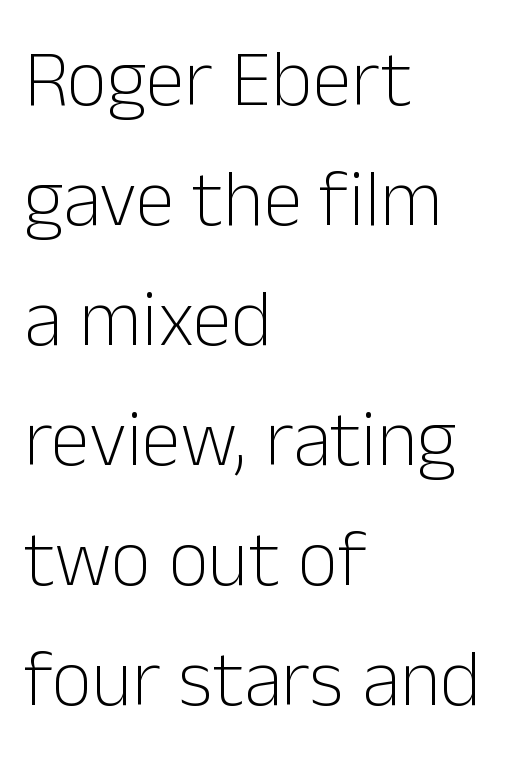
Line beginnings align vertically; line endings do not. Do the characters align in a grid? No, the font is proportional. Glyph-to-glyph distance matches everyday printed text. Nobody drew a line under any word here. These lines are composed in type without serifs.
